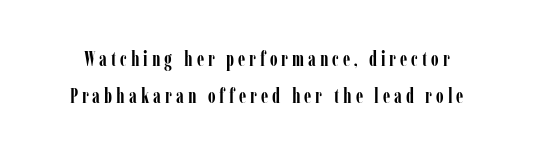
The image shows 20 px bold type, upright; set line spacing 1.83x, unusually wide letter spacing (+0.2 em), not underlined.
